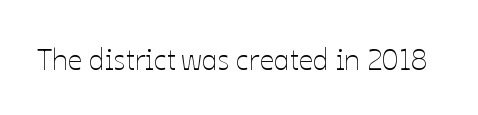
Q: Is the text bold? A: No.
Q: Is the text italic (slanted)? A: No, it is upright.
Q: Is the text underlined? A: No.
Q: Is the spacing between letters normal or unusually wide? A: Normal.
Q: Width (condensed, normal, or wide)? A: Normal.
Q: Stroke contrast? A: Low.
Q: x-height? A: Medium.
Q: Monospaced? A: No.
